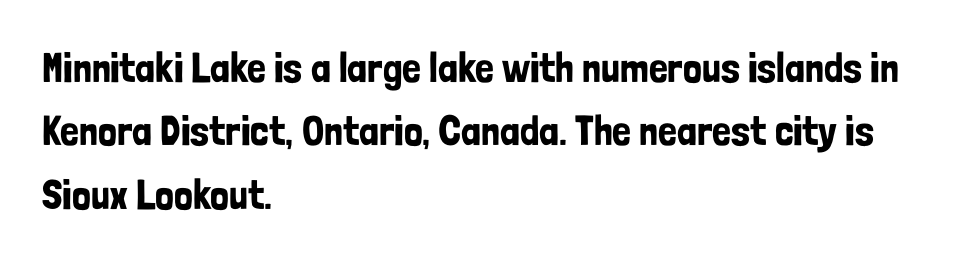
{"serif": "no", "italic": "no", "width": "condensed", "stroke_contrast": "low", "x_height": "medium", "monospaced": "no", "underline": "no", "align": "left", "line_spacing": "normal", "line_spacing_ratio": 1.51, "letter_spacing": "normal", "letter_spacing_em": 0.0, "glyph_px": 42}
